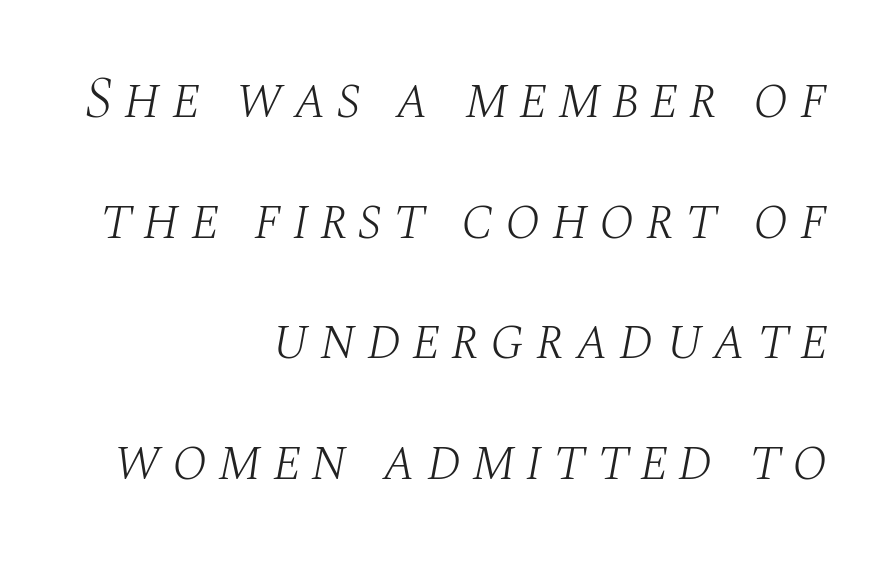
{"serif": "yes", "italic": "yes", "lean": "right", "slant_degrees": 10, "bold": "no", "weight": "light", "width": "normal", "stroke_contrast": "medium", "x_height": "large", "monospaced": "no", "underline": "no", "align": "right", "line_spacing": "loose", "line_spacing_ratio": 2.08, "glyph_px": 58}
